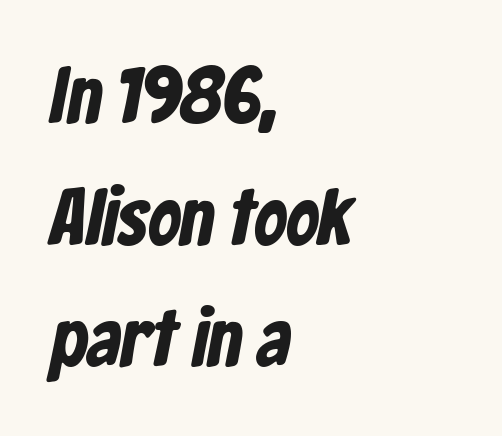
This rendering employs a face without finishing strokes, i.e., a sans-serif. Between one letter and the next there's only the usual sliver of space. The zone under the glyphs is completely vacant. The ragged edge is on the right, which tells us the setting is flush left. The passage shown is typed in a proportional face where columns would drift. Line spacing here is normal.
